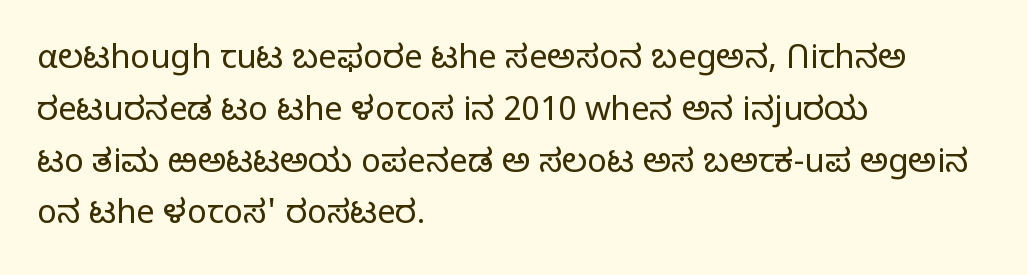
The image shows 33 px light sans-serif type, upright; set left-aligned, normal line spacing (1.57x), normal letter spacing, not underlined; low stroke contrast and a medium x-height.
